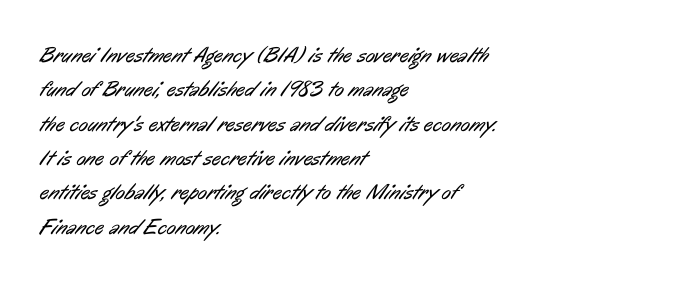
Anything drawn beneath the words? Only blank space. No letter is thick-stroked: the sample isn't bold. Notice how descenders clear the ascenders below comfortably — that's standard leading. A student would call this left alignment; a typographer would say flush left, rag right.
